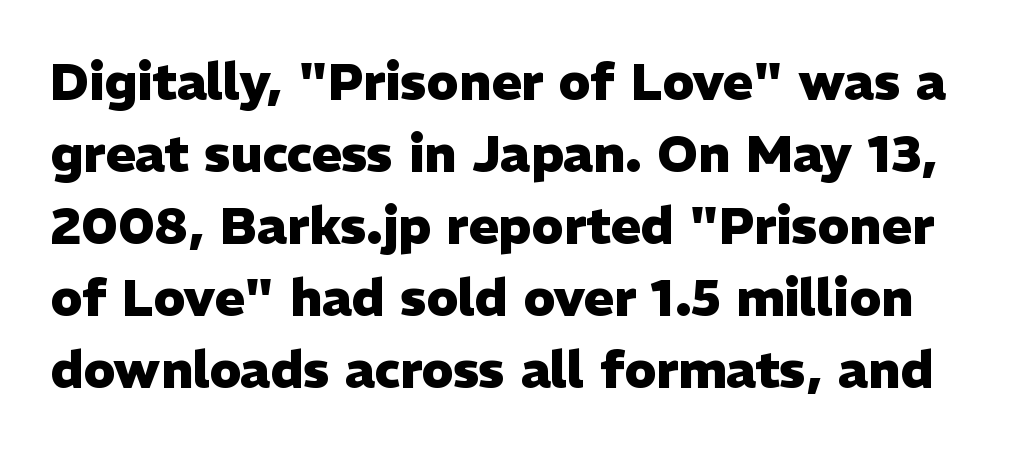
Q: Is the text bold? A: Yes.
Q: Is the text italic (slanted)? A: No, it is upright.
Q: Is the typeface a serif or a sans-serif typeface? A: Sans-serif.
Q: Is the text underlined? A: No.
Q: Is the spacing between letters normal or unusually wide? A: Normal.
Q: Is the spacing between lines tight, normal or loose? A: Normal.
Q: Width (condensed, normal, or wide)? A: Normal.
Q: Stroke contrast? A: Low.
Q: x-height? A: Medium.
Q: Monospaced? A: No.
